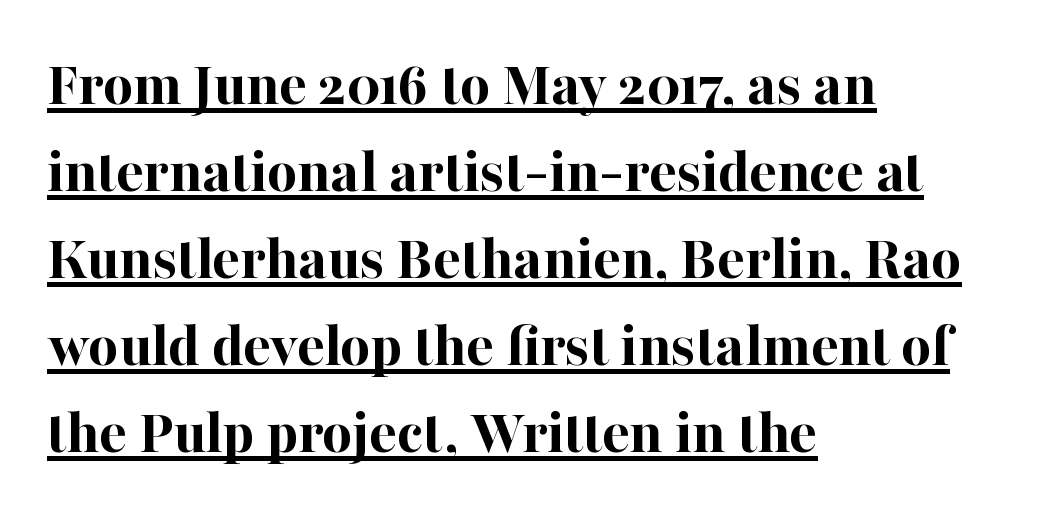
{"serif": "yes", "italic": "no", "bold": "yes", "weight": "bold", "width": "normal", "stroke_contrast": "high", "x_height": "medium", "monospaced": "no", "underline": "yes", "align": "left", "line_spacing": "normal", "line_spacing_ratio": 1.36, "letter_spacing": "normal", "letter_spacing_em": 0.0, "glyph_px": 64}
